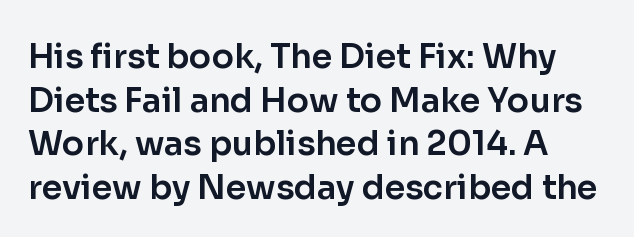
The image shows 33 px sans-serif type, upright; set normal line spacing (1.32x), normal letter spacing, not underlined; low stroke contrast and a medium x-height.
